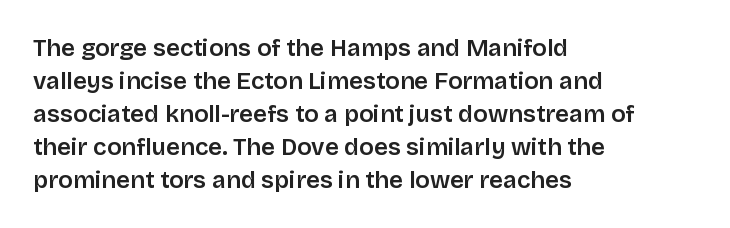
The image shows 24 px text type, upright; set left-aligned, normal line spacing (1.37x), normal letter spacing, not underlined.
